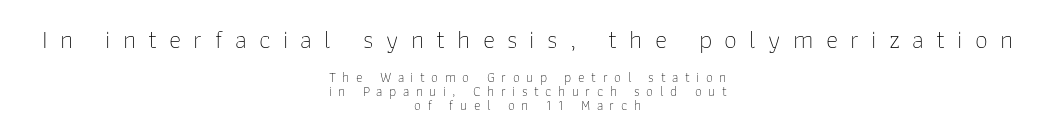
The image shows 26 px text type, upright; set centered, tight line spacing (1.01x), unusually wide letter spacing (+0.47 em), not underlined; the first (top) block is 1.86x larger.
